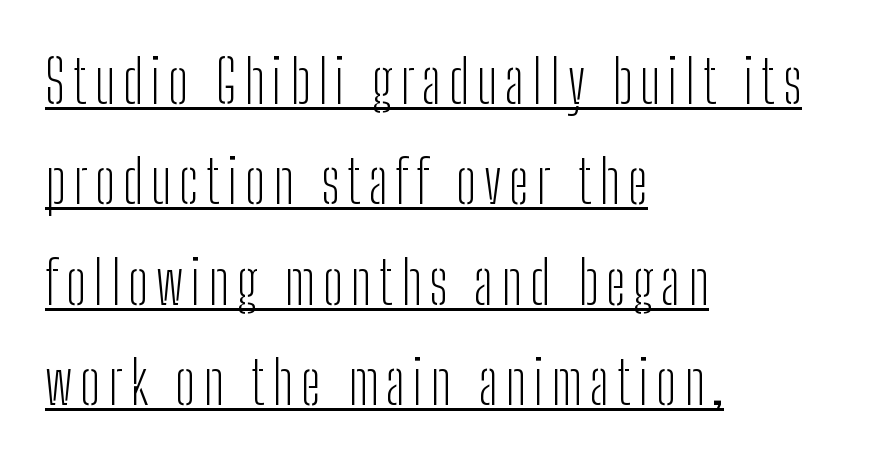
Q: Is the text bold? A: No.
Q: Is the text italic (slanted)? A: No, it is upright.
Q: Is the typeface a serif or a sans-serif typeface? A: Sans-serif.
Q: Is the text underlined? A: Yes.
Q: How is the paragraph aligned? A: Left-aligned.
Q: Is the spacing between lines tight, normal or loose? A: Normal.
Q: Width (condensed, normal, or wide)? A: Condensed.
Q: Stroke contrast? A: Low.
Q: x-height? A: Medium.
Q: Monospaced? A: No.
